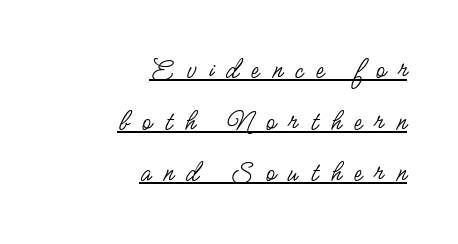
{"serif": "no", "bold": "no", "weight": "regular", "width": "condensed", "stroke_contrast": "low", "x_height": "small", "monospaced": "no", "underline": "yes", "align": "right", "line_spacing_ratio": 1.78, "letter_spacing": "wide", "letter_spacing_em": 0.44, "glyph_px": 29}
